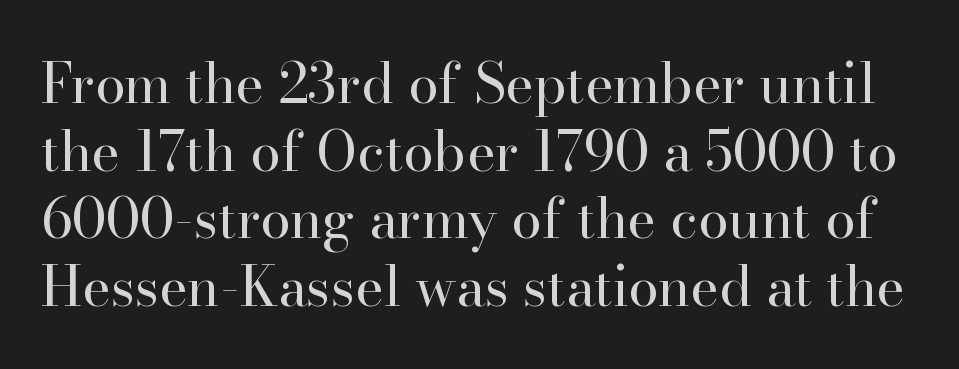
A bare baseline throughout the passage. Style check: upright. Varying glyph widths throughout — classic text-font behaviour. Each stroke keeps to a modest, everyday thickness or less. Look at the tracking — it's just the regular setting, nothing added.
